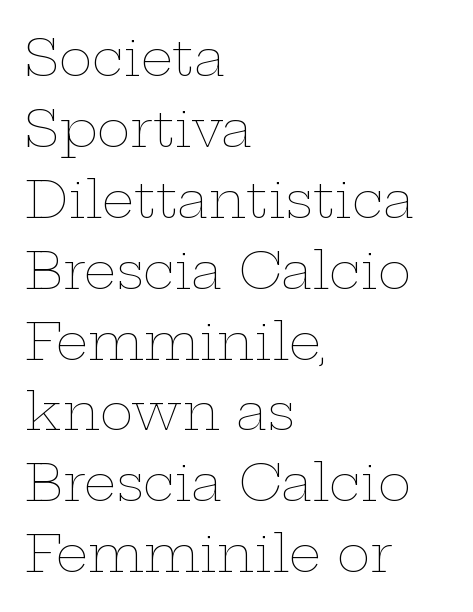
The image shows 51 px thin, wide type, upright; set left-aligned, normal line spacing (1.39x), normal letter spacing, not underlined; low stroke contrast and a medium x-height.
